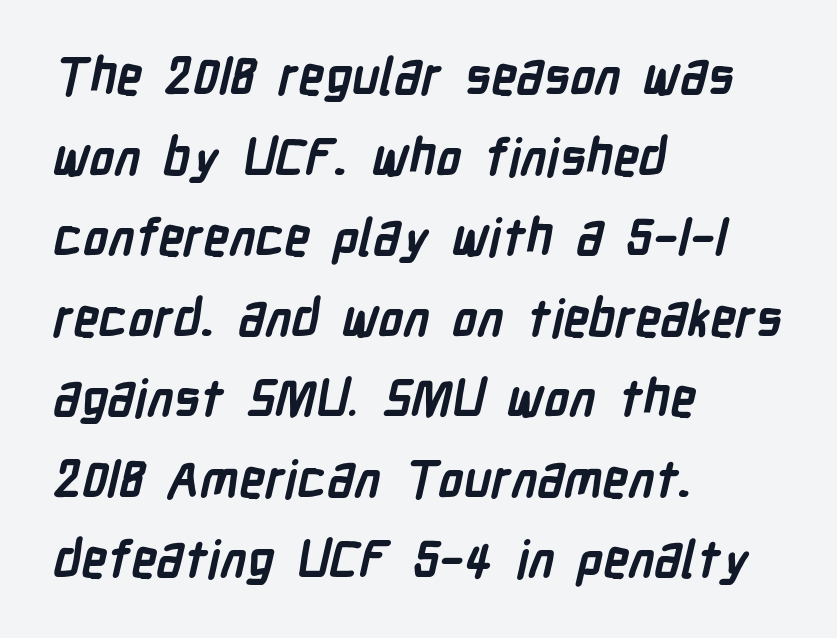
{"serif": "no", "bold": "yes", "weight": "semibold", "width": "condensed", "stroke_contrast": "low", "x_height": "medium", "monospaced": "no", "underline": "no", "align": "left", "line_spacing": "normal", "line_spacing_ratio": 1.58, "letter_spacing": "normal", "letter_spacing_em": 0.0, "glyph_px": 51}
